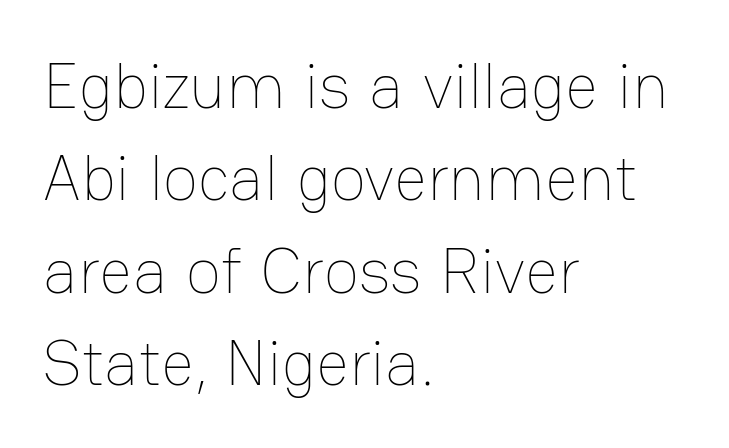
Short and long lines alike share a common starting point at left. The font sits on the lighter half of the weight spectrum, regular included. The string is rendered with underlining switched off. This sample has the flowing, uneven cadence of proportional lettering. No extra tracking has been applied to these lines.
